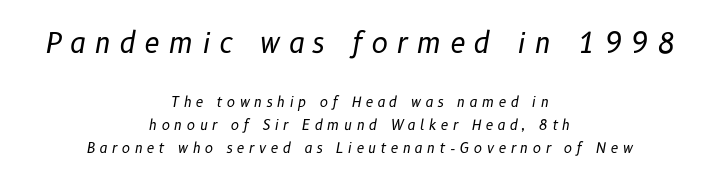
The image shows 28 px regular-weight type, italic (leaning right); set centered, normal line spacing (1.64x), unusually wide letter spacing (+0.3 em), not underlined; the first (top) block is 2.0x larger; low stroke contrast and a medium x-height.
